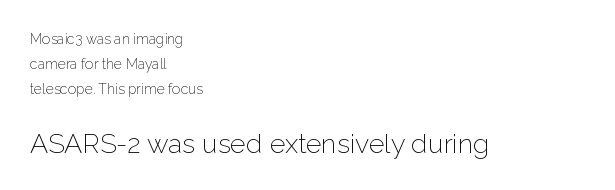
A bare baseline throughout the passage. Posture: straight, roman, zero tilt. This rendering uses left alignment, leaving the right contour irregular. Vertical stems look standard width or narrower in stroke.
